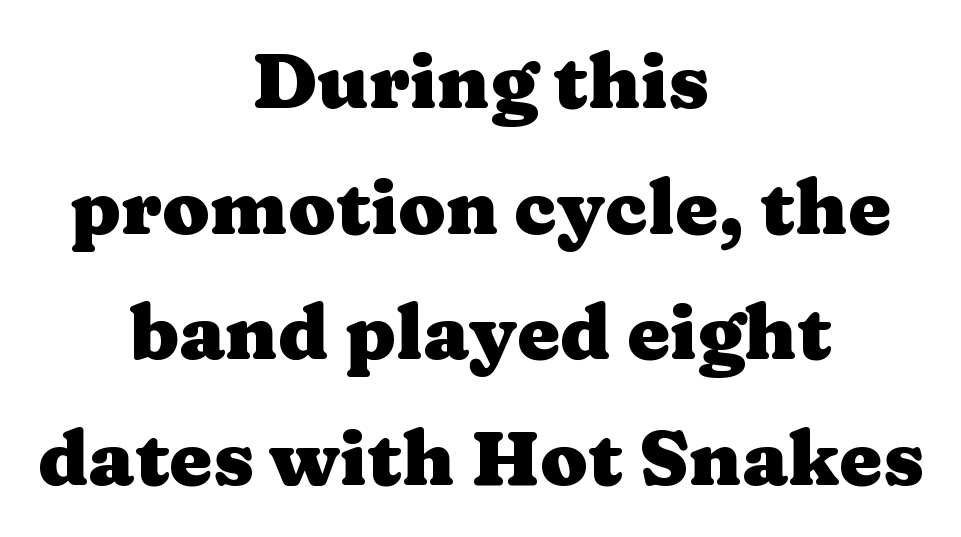
The image shows 77 px heavy, wide serif type, upright; set centered, normal line spacing (1.63x), normal letter spacing, not underlined; medium stroke contrast and a medium x-height.
